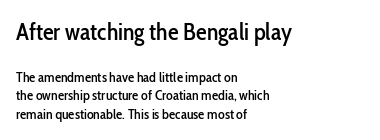
{"italic": "no", "underline": "no", "align": "left", "line_spacing": "normal", "line_spacing_ratio": 1.35, "letter_spacing": "normal", "letter_spacing_em": 0.0, "larger_block": "first", "size_ratio": 1.71, "glyph_px": 24}
